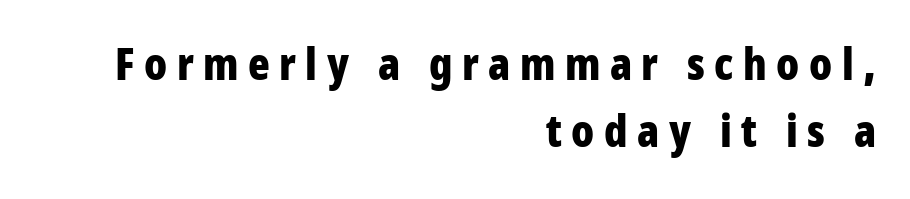
You could only call the tracking loose — the letters float apart. The passage shown stacks its lines at a standard gap. Leftover space on each line is placed entirely before the opening word. No word sits above an underline.
